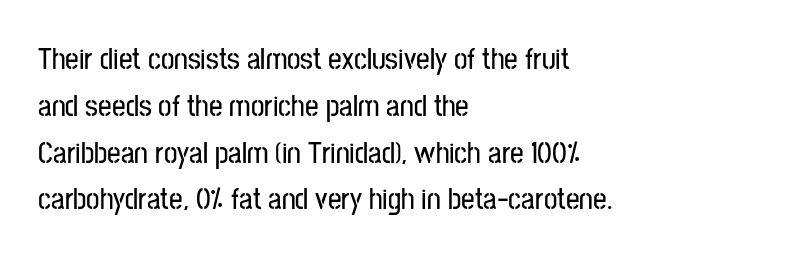
Q: Is the text italic (slanted)? A: No, it is upright.
Q: Is the typeface a serif or a sans-serif typeface? A: Sans-serif.
Q: Is the text underlined? A: No.
Q: How is the paragraph aligned? A: Left-aligned.
Q: Is the spacing between letters normal or unusually wide? A: Normal.
Q: Is the spacing between lines tight, normal or loose? A: Normal.
Q: Width (condensed, normal, or wide)? A: Condensed.
Q: Stroke contrast? A: Low.
Q: x-height? A: Medium.
Q: Monospaced? A: No.
